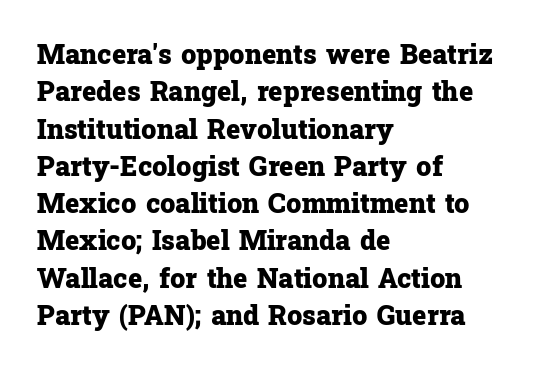
Q: Is the text bold? A: Yes.
Q: Is the text italic (slanted)? A: No, it is upright.
Q: Is the text underlined? A: No.
Q: How is the paragraph aligned? A: Left-aligned.
Q: Is the spacing between letters normal or unusually wide? A: Normal.
Q: Is the spacing between lines tight, normal or loose? A: Normal.
